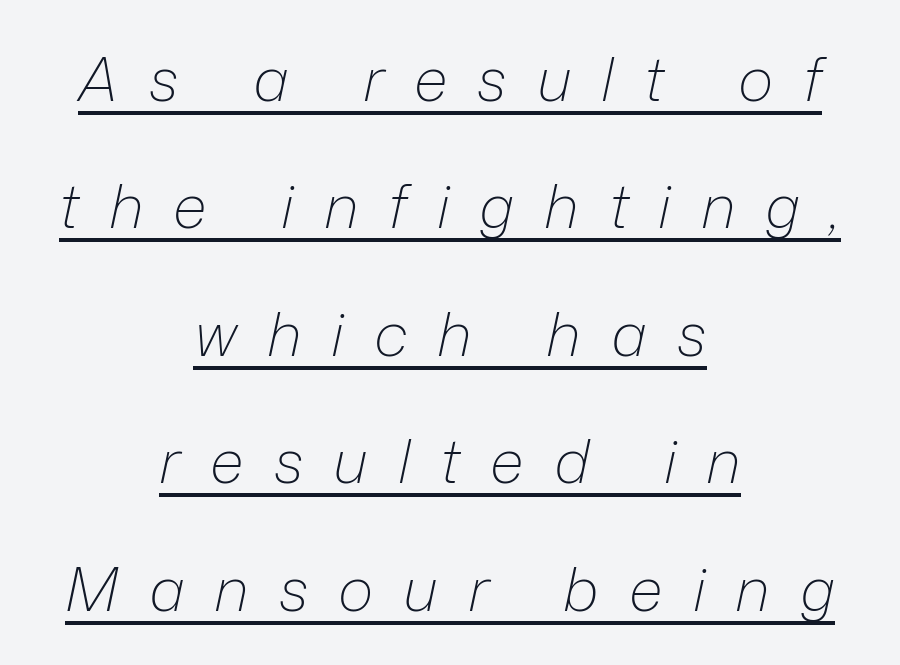
Words appear elongated and porous because spacing is wide. This sample carries an underscore along the baseline area. A light-to-regular cut is what we see here. Both edges are ragged and mirror each other, which tells us the setting is centered. Looks like regular typesetting: each glyph gets only the width it needs.
